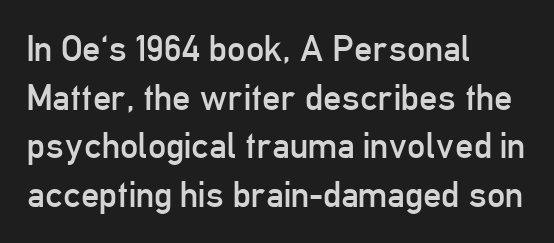
The image shows 36 px regular-weight, condensed sans-serif type, upright; set left-aligned, normal line spacing (1.35x), normal letter spacing, not underlined; low stroke contrast and a medium x-height.
